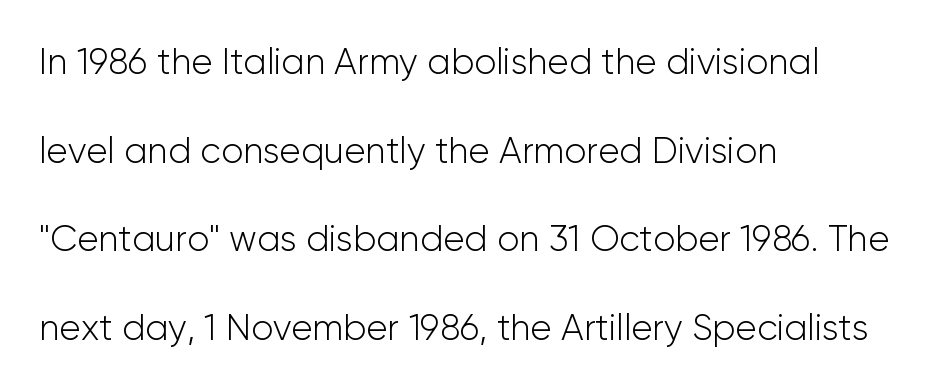
The image shows 36 px light sans-serif type, upright; set left-aligned, loose line spacing (2.46x), normal letter spacing, not underlined; low stroke contrast and a medium x-height.
